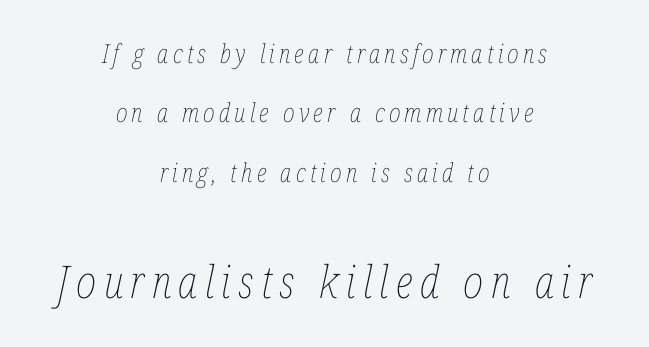
{"italic": "yes", "lean": "right", "slant_degrees": 12, "bold": "no", "weight": "thin", "width": "condensed", "stroke_contrast": "low", "x_height": "medium", "monospaced": "no", "underline": "no", "align": "center", "line_spacing": "loose", "line_spacing_ratio": 2.28, "larger_block": "second", "size_ratio": 1.73, "glyph_px": 45}
